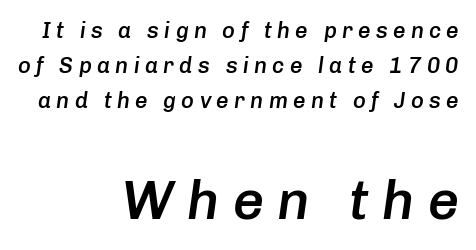
The image shows 55 px semibold type, italic (leaning right); set right-aligned, normal line spacing (1.6x), unusually wide letter spacing (+0.24 em), not underlined; the second (bottom) block is 2.5x larger; low stroke contrast and a medium x-height.
